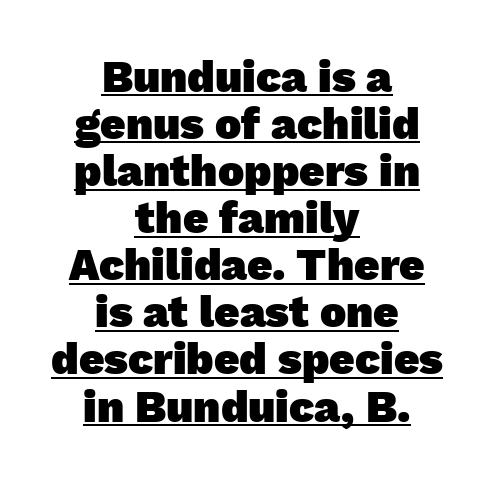
I'd describe the lettering as bold — thick and assertive. A typesetter would call this proportional, since set widths differ per character. Decoration check: the copy is underlined. This sample uses a sans-serif face. Horizontally, the lines are justified to the midpoint only. Notice how descenders almost collide with the ascenders below — that's tight leading.
